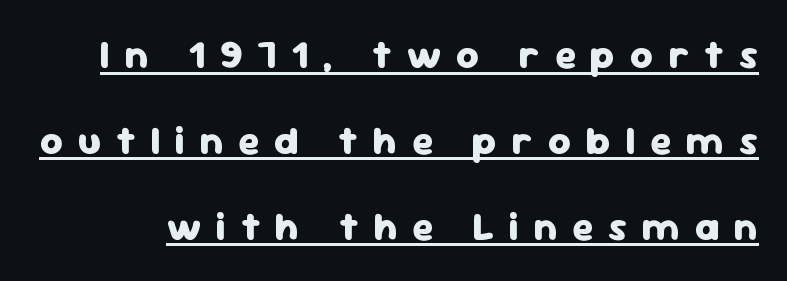
Q: Is the text bold? A: Yes.
Q: Is the text italic (slanted)? A: No, it is upright.
Q: Is the typeface a serif or a sans-serif typeface? A: Sans-serif.
Q: Is the text underlined? A: Yes.
Q: Is the spacing between letters normal or unusually wide? A: Unusually wide.
Q: Is the spacing between lines tight, normal or loose? A: Loose.
Q: Width (condensed, normal, or wide)? A: Normal.
Q: Stroke contrast? A: Low.
Q: x-height? A: Medium.
Q: Monospaced? A: No.
